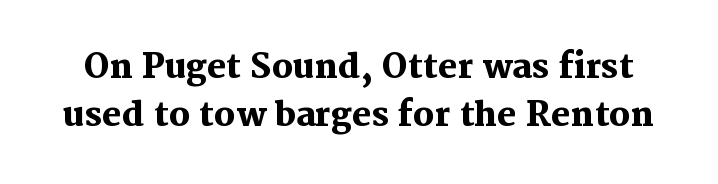
{"serif": "yes", "italic": "no", "bold": "yes", "weight": "heavy", "width": "normal", "stroke_contrast": "medium", "x_height": "medium", "monospaced": "no", "underline": "no", "line_spacing": "normal", "line_spacing_ratio": 1.45, "letter_spacing": "normal", "letter_spacing_em": 0.0, "glyph_px": 33}
